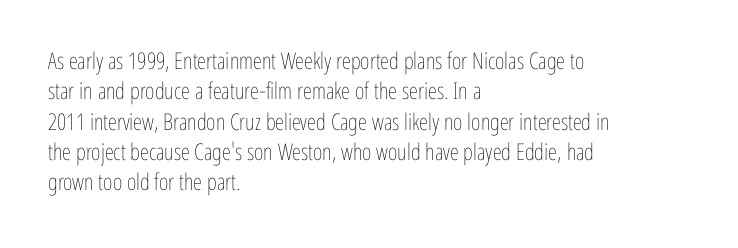
Q: Is the text bold? A: No.
Q: Is the text italic (slanted)? A: No, it is upright.
Q: Is the text underlined? A: No.
Q: How is the paragraph aligned? A: Left-aligned.
Q: Is the spacing between letters normal or unusually wide? A: Normal.
Q: Is the spacing between lines tight, normal or loose? A: Normal.
